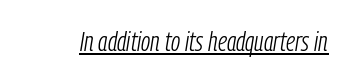
This sample uses plain, unmodified letter spacing. Letters have the restrained weight of plain body copy at most. The font's italic variant was chosen for this text. Proportional: the letters do not fall into vertical columns. Underline: present.
